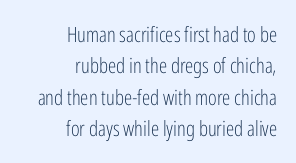
Q: Is the text bold? A: No.
Q: Is the text italic (slanted)? A: No, it is upright.
Q: Is the text underlined? A: No.
Q: How is the paragraph aligned? A: Right-aligned.
Q: Is the spacing between letters normal or unusually wide? A: Normal.
Q: Is the spacing between lines tight, normal or loose? A: Normal.
